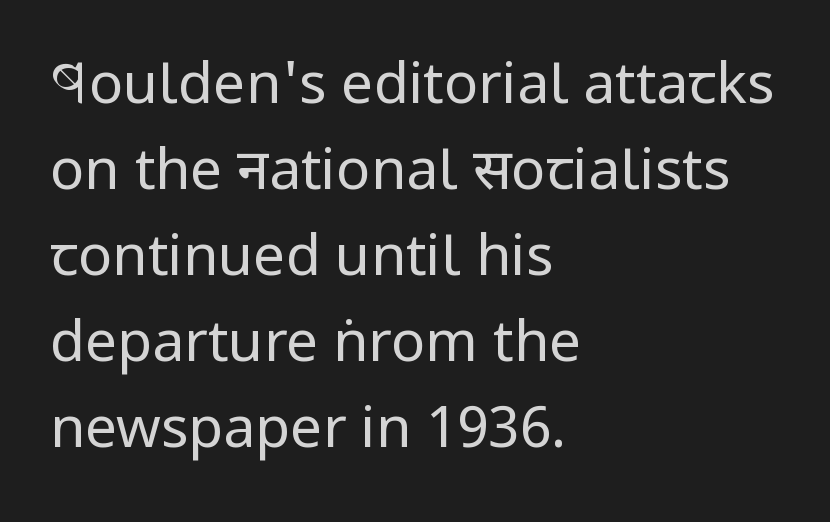
Q: Is the text bold? A: No.
Q: Is the text italic (slanted)? A: No, it is upright.
Q: Is the typeface a serif or a sans-serif typeface? A: Sans-serif.
Q: Is the text underlined? A: No.
Q: How is the paragraph aligned? A: Left-aligned.
Q: Is the spacing between letters normal or unusually wide? A: Normal.
Q: Is the spacing between lines tight, normal or loose? A: Normal.
Q: Width (condensed, normal, or wide)? A: Condensed.
Q: Stroke contrast? A: Low.
Q: x-height? A: Large.
Q: Monospaced? A: No.
